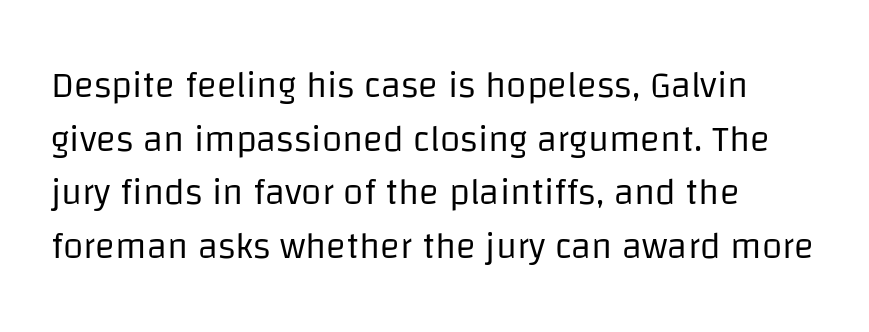
The image shows 37 px regular-weight sans-serif type, upright; set left-aligned, normal line spacing (1.45x), normal letter spacing, not underlined; low stroke contrast and a large x-height.
